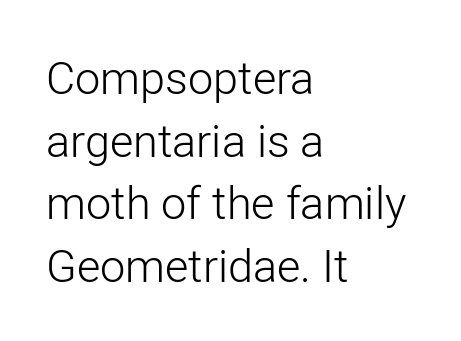
{"serif": "no", "italic": "no", "bold": "no", "weight": "light", "width": "normal", "stroke_contrast": "low", "x_height": "medium", "monospaced": "no", "underline": "no", "align": "left", "line_spacing": "normal", "line_spacing_ratio": 1.39, "letter_spacing": "normal", "letter_spacing_em": 0.0, "glyph_px": 45}
